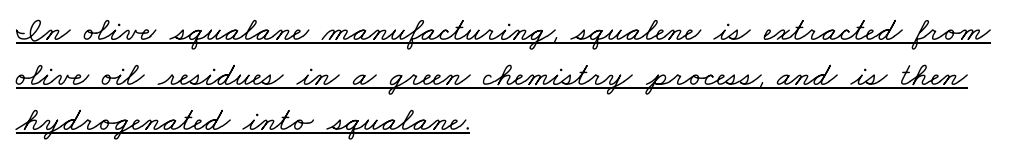
Characters follow at the spacing the type designer built in. A typesetter would call this proportional, since set widths differ per character. The ragged edge is on the right, which tells us the setting is flush left. The vertical gap from one line to the next is medium. Every word sits above its own underline.
